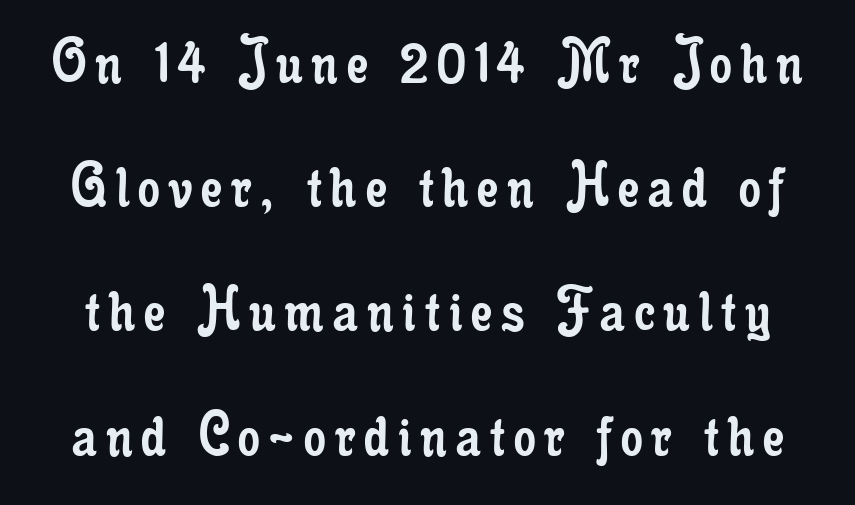
{"serif": "yes", "italic": "no", "bold": "no", "weight": "regular", "width": "condensed", "stroke_contrast": "low", "x_height": "small", "monospaced": "no", "underline": "no", "line_spacing_ratio": 1.8, "glyph_px": 69}
